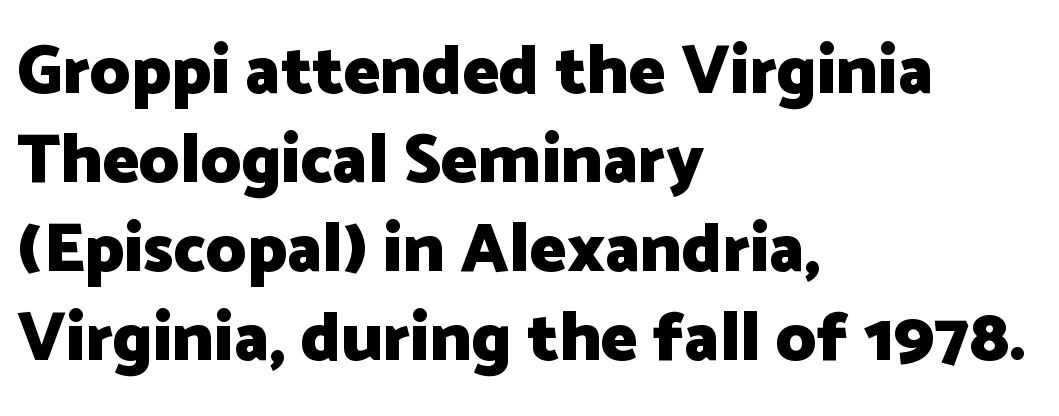
The image shows 69 px heavy sans-serif type, upright; set left-aligned, normal line spacing (1.29x), normal letter spacing, not underlined; low stroke contrast and a medium x-height.
